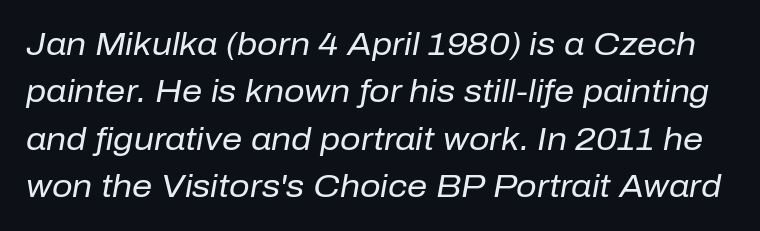
The image shows 32 px regular-weight type, italic (leaning right); set normal line spacing (1.48x), normal letter spacing, not underlined; low stroke contrast and a medium x-height.
